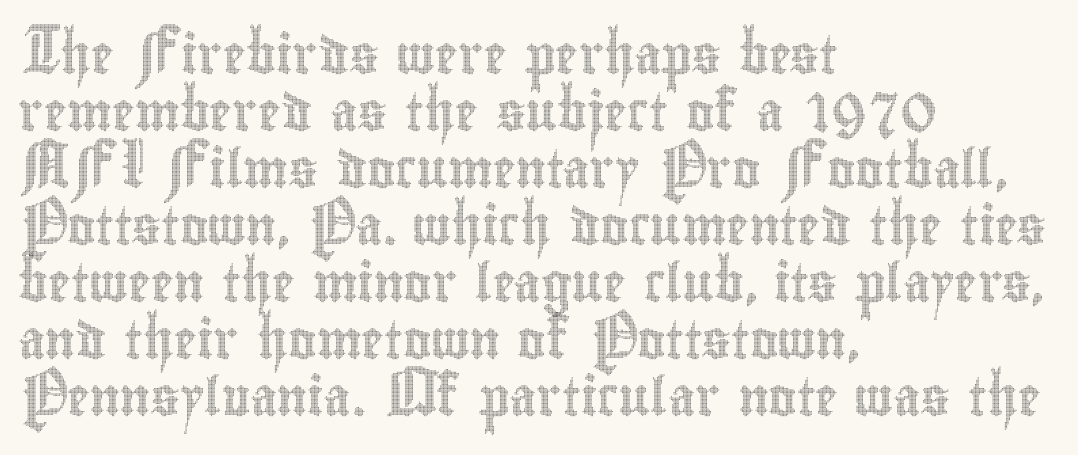
The image shows 38 px condensed type, upright; set left-aligned, normal line spacing (1.5x), normal letter spacing, not underlined; a small x-height.
